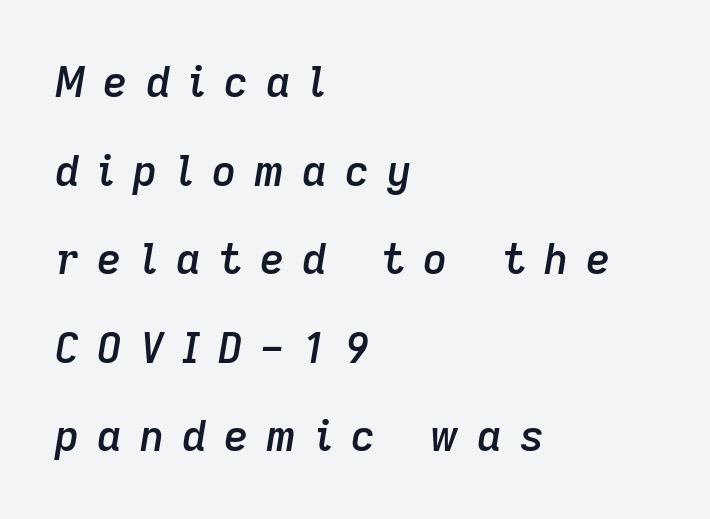
Reading down the column, the eye jumps a long way to each next line. Character widths vary here, with narrow letters taking less room than wide ones. Caption: expanded tracking, letters set apart. Each row of text sits above clean, open space.
